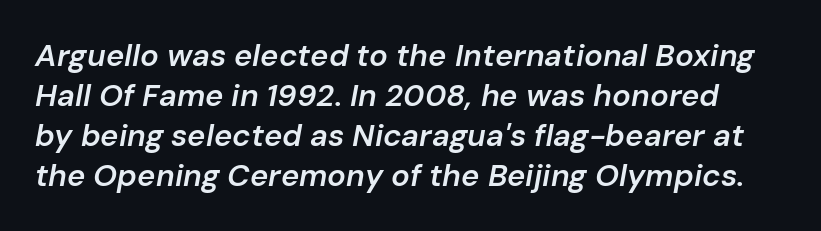
{"italic": "yes", "lean": "right", "slant_degrees": 10, "bold": "semi", "weight": "semibold", "width": "normal", "stroke_contrast": "low", "x_height": "medium", "monospaced": "no", "underline": "no", "line_spacing": "normal", "line_spacing_ratio": 1.29, "letter_spacing": "normal", "letter_spacing_em": 0.0, "glyph_px": 31}
